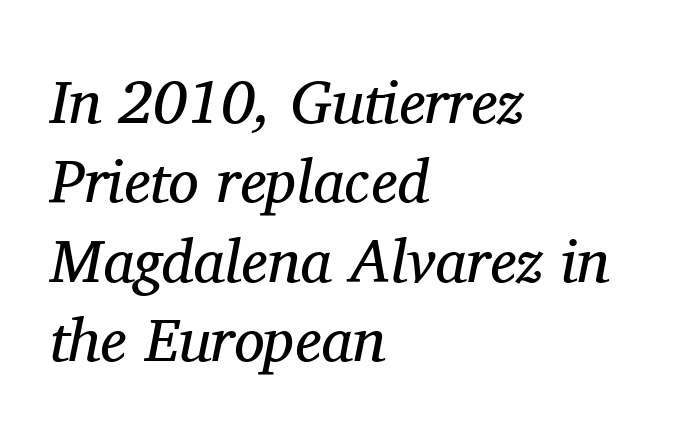
{"serif": "yes", "italic": "yes", "lean": "right", "slant_degrees": 11, "bold": "no", "weight": "regular", "width": "normal", "stroke_contrast": "medium", "x_height": "medium", "monospaced": "no", "underline": "no", "align": "left", "line_spacing": "normal", "line_spacing_ratio": 1.3, "letter_spacing": "normal", "letter_spacing_em": 0.0, "glyph_px": 61}
